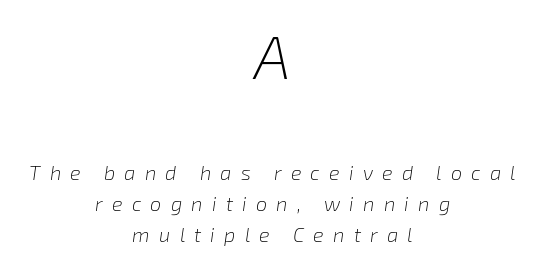
The image shows 60 px light type, italic (leaning right); set centered, normal line spacing (1.55x), unusually wide letter spacing (+0.46 em), not underlined; the first (top) block is 3.0x larger; low stroke contrast and a medium x-height.
